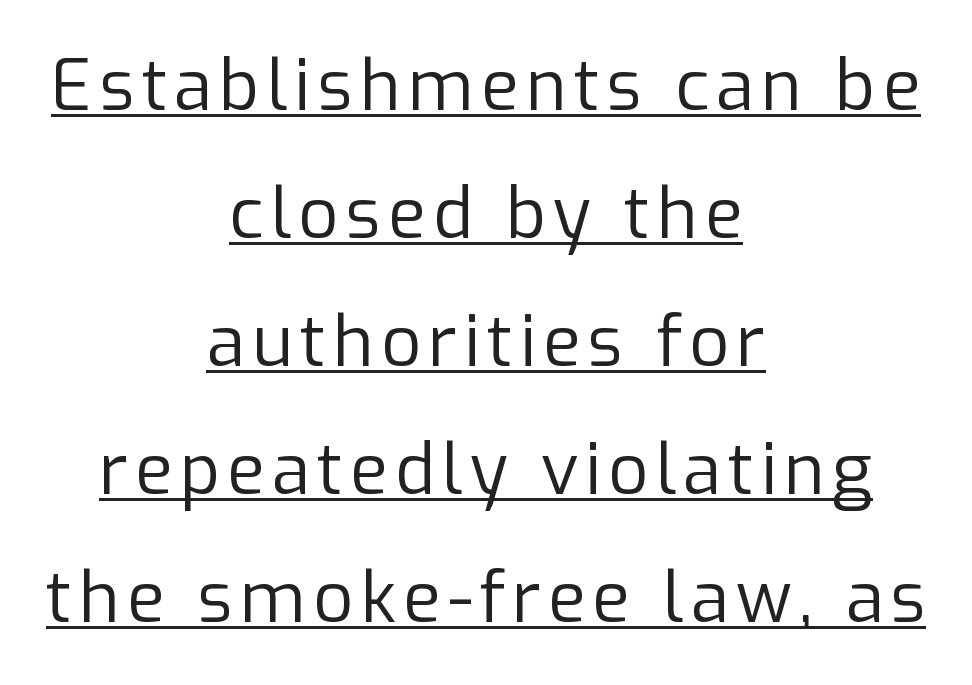
The image shows 70 px regular-weight sans-serif type, upright; set centered, line spacing 1.83x, underlined; low stroke contrast and a medium x-height.
